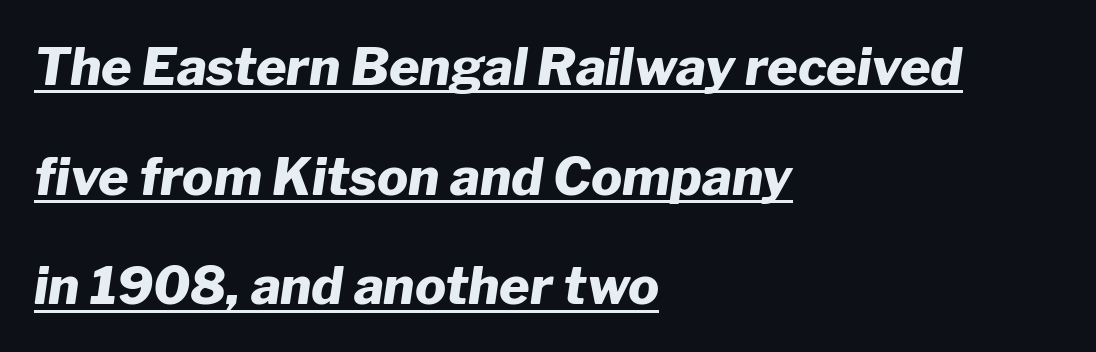
The image shows 52 px heavy type, italic (leaning right); set left-aligned, loose line spacing (2.11x), normal letter spacing, underlined; low stroke contrast and a medium x-height.
